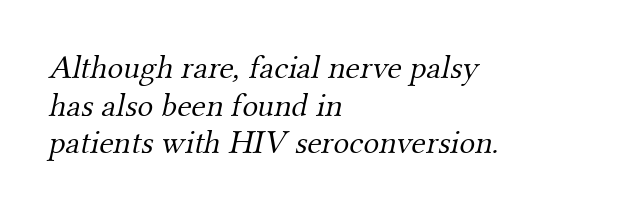
Q: Is the text bold? A: No.
Q: Is the typeface a serif or a sans-serif typeface? A: Serif.
Q: Is the text underlined? A: No.
Q: How is the paragraph aligned? A: Left-aligned.
Q: Is the spacing between letters normal or unusually wide? A: Normal.
Q: Is the spacing between lines tight, normal or loose? A: Tight.
Q: Width (condensed, normal, or wide)? A: Normal.
Q: Stroke contrast? A: Medium.
Q: x-height? A: Small.
Q: Monospaced? A: No.
